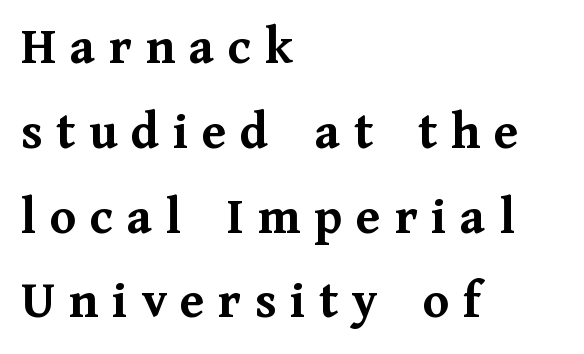
The image shows 53 px semibold serif type, upright; set left-aligned, normal line spacing (1.6x), unusually wide letter spacing (+0.26 em), not underlined; medium stroke contrast and a medium x-height.
